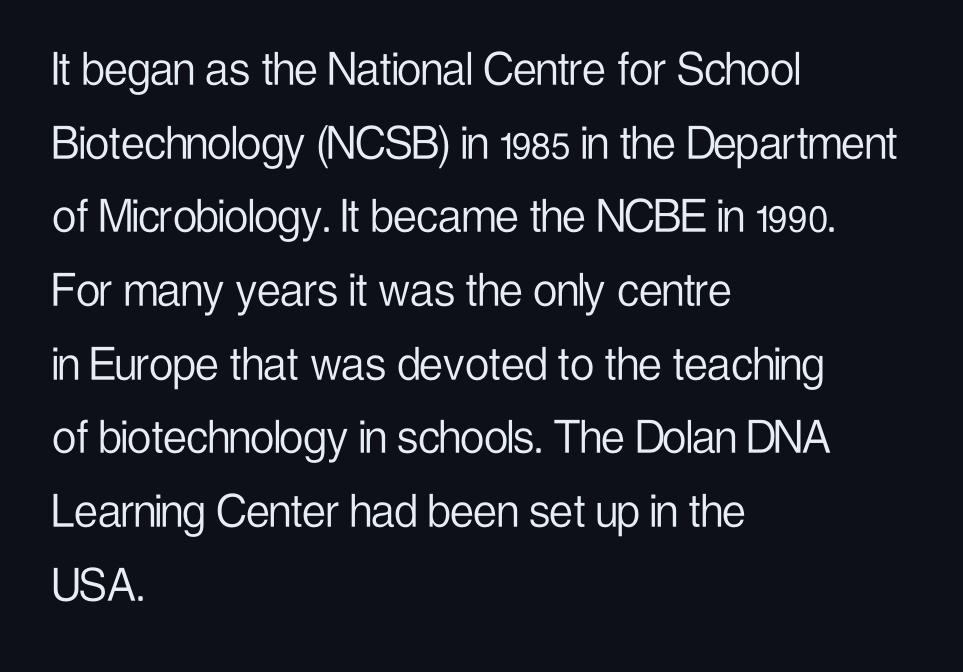
{"serif": "no", "italic": "no", "bold": "no", "weight": "light", "width": "condensed", "stroke_contrast": "low", "x_height": "medium", "monospaced": "no", "underline": "no", "align": "left", "line_spacing": "normal", "line_spacing_ratio": 1.39, "letter_spacing": "normal", "letter_spacing_em": 0.0, "glyph_px": 53}
